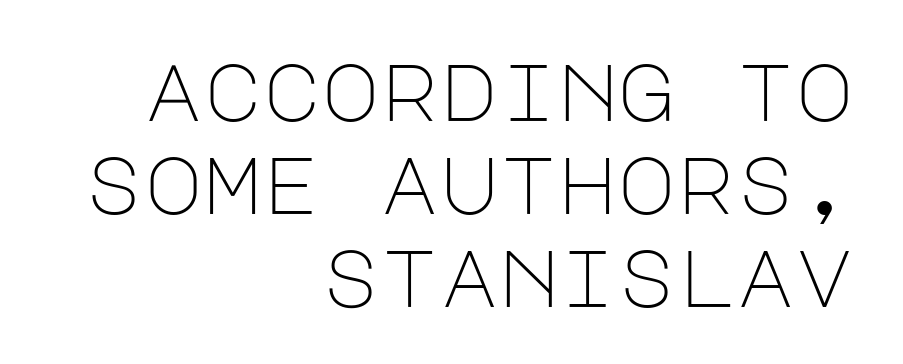
The gaps between neighbouring characters are ordinary and unremarkable. Descender tails drop into unmarked territory. You can tell it's not italic because the verticals are truly vertical. The designer went with a sans here, leaving each stem footless.
